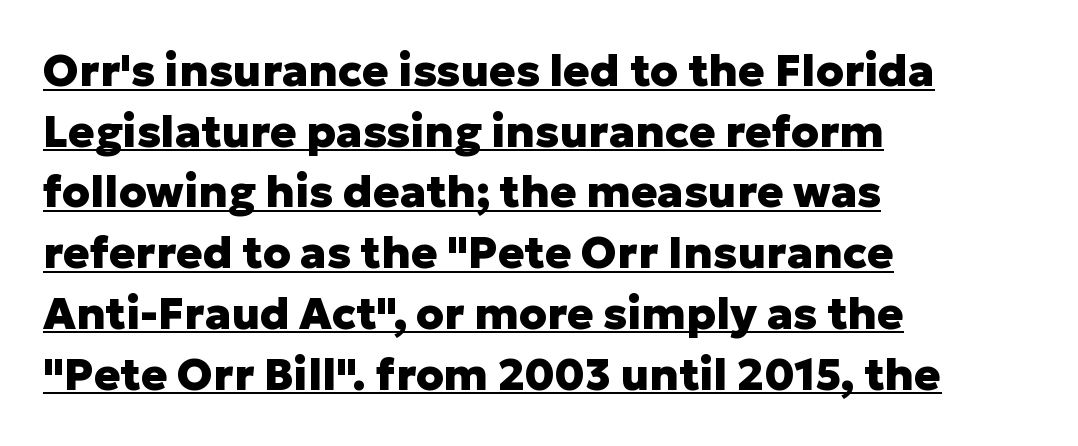
Regarding serifs, this sample does without them. Baseline-to-baseline distance is the conventional proportion of letter height. The typesetting leans heavy: a genuine bold. These lines are set flush left with a ragged right edge.
